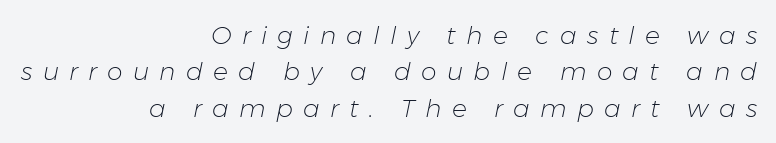
{"italic": "yes", "lean": "right", "slant_degrees": 11, "bold": "no", "underline": "no", "align": "right", "line_spacing": "normal", "line_spacing_ratio": 1.46, "letter_spacing": "wide", "letter_spacing_em": 0.41, "glyph_px": 25}
